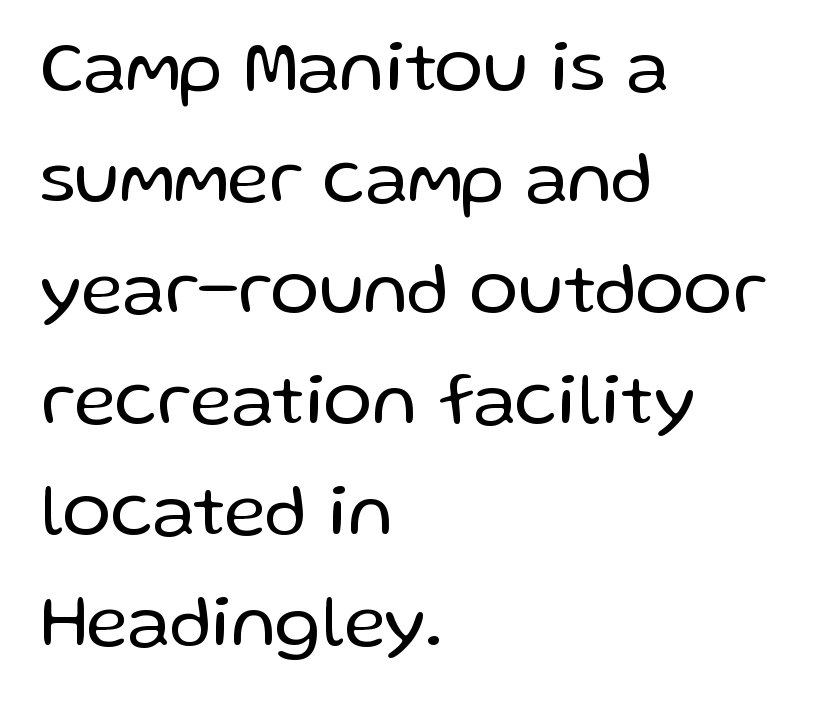
A typesetter would call this proportional, since set widths differ per character. Notice how the stems are strictly vertical — no italics here. Descenders are the only things crossing below the line. Bold? No — there's no thickening of the strokes. Layout note: lines flush left.
